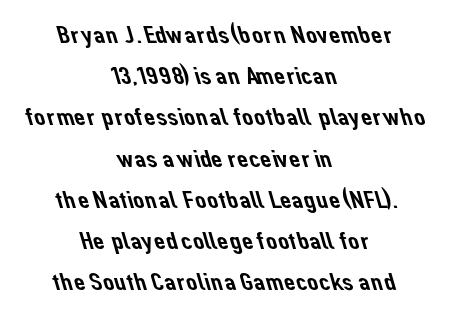
The image shows 25 px text type; set centered, normal line spacing (1.65x), normal letter spacing, not underlined.
